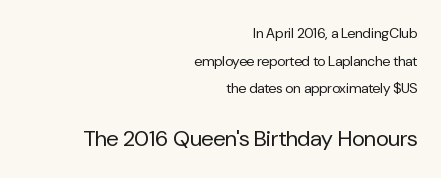
Q: Is the text bold? A: No.
Q: Is the text italic (slanted)? A: No, it is upright.
Q: Is the text underlined? A: No.
Q: How is the paragraph aligned? A: Right-aligned.
Q: Is the spacing between letters normal or unusually wide? A: Normal.
Q: Is the spacing between lines tight, normal or loose? A: Loose.
Q: Which block of text is set in a larger size, the first (top) or the second (bottom)? A: The second (bottom) one.
